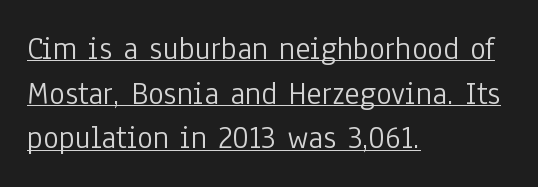
Q: Is the text bold? A: No.
Q: Is the text italic (slanted)? A: No, it is upright.
Q: Is the typeface a serif or a sans-serif typeface? A: Sans-serif.
Q: Is the text underlined? A: Yes.
Q: How is the paragraph aligned? A: Left-aligned.
Q: Is the spacing between letters normal or unusually wide? A: Normal.
Q: Is the spacing between lines tight, normal or loose? A: Normal.
Q: Width (condensed, normal, or wide)? A: Condensed.
Q: Stroke contrast? A: Low.
Q: x-height? A: Medium.
Q: Monospaced? A: No.
